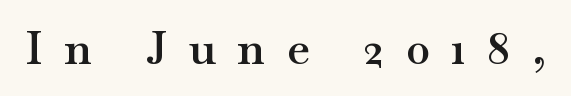
{"serif": "yes", "italic": "no", "bold": "semi", "weight": "semibold", "width": "wide", "stroke_contrast": "medium", "x_height": "small", "monospaced": "no", "underline": "no", "letter_spacing": "wide", "letter_spacing_em": 0.47, "glyph_px": 46}
